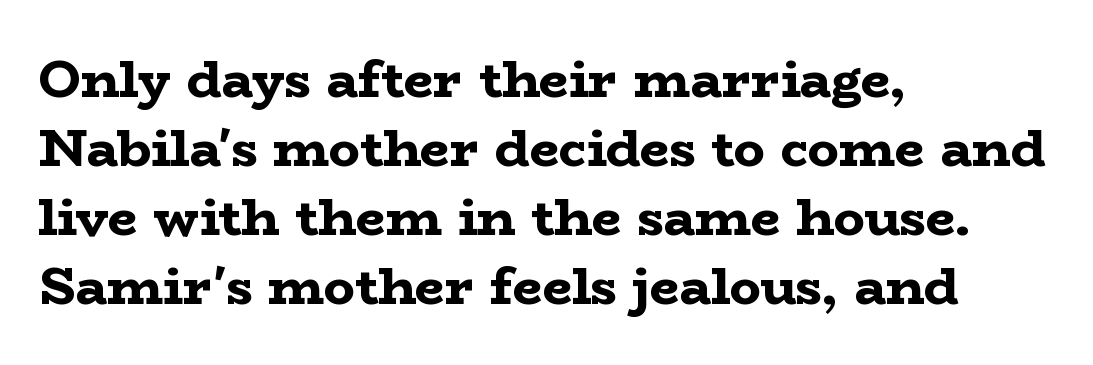
The passage shown is typed in a proportional face where columns would drift. Whoever set this chose a conventional vertical rhythm. This is serif lettering, the kind often seen in printed books. It's the straight-up-and-down kind of type. The strip under each line holds only bare page. The rendering keeps characters at their native spacing.
